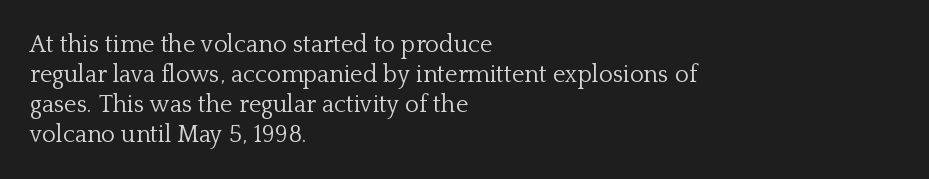
Q: Is the text bold? A: No.
Q: Is the text italic (slanted)? A: No, it is upright.
Q: Is the text underlined? A: No.
Q: How is the paragraph aligned? A: Left-aligned.
Q: Is the spacing between letters normal or unusually wide? A: Normal.
Q: Is the spacing between lines tight, normal or loose? A: Normal.
